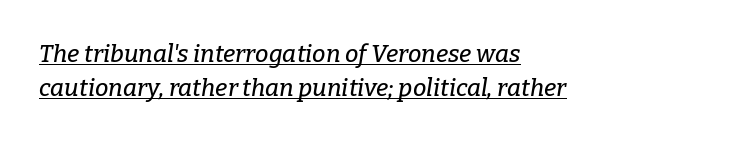
{"italic": "yes", "lean": "right", "slant_degrees": 9, "underline": "yes", "align": "left", "line_spacing": "normal", "line_spacing_ratio": 1.41, "letter_spacing": "normal", "letter_spacing_em": 0.0, "glyph_px": 24}
